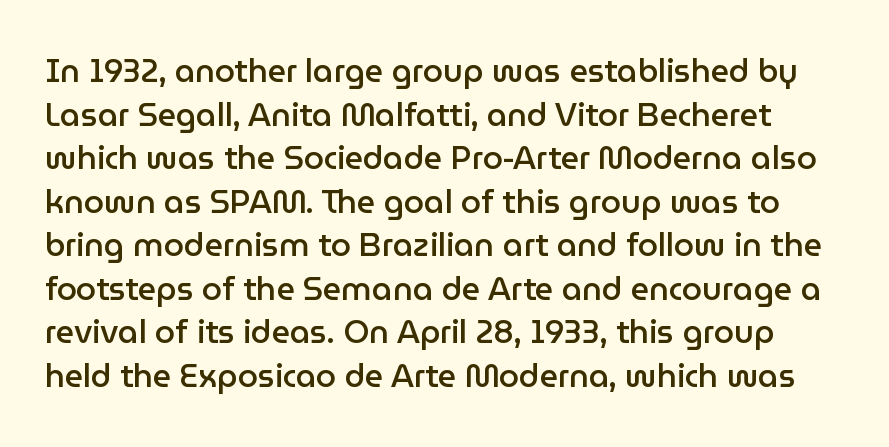
Type style note: lacks serifs. Glyph-to-glyph distance matches everyday printed text. Honestly, the row spacing looks completely unremarkable. The letters stand upright; this is a roman face. A typesetter would call this proportional, since set widths differ per character. Compared with an ordinary text face, these strokes are moderately heavier — a semibold.
